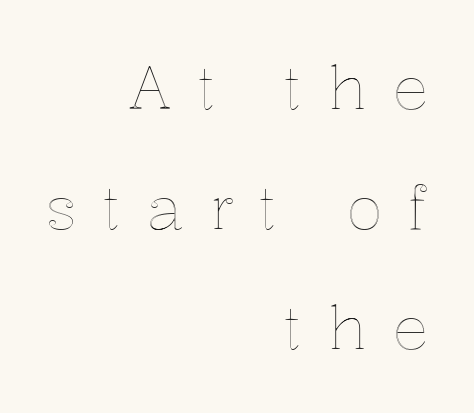
Q: Is the text italic (slanted)? A: No, it is upright.
Q: Is the text underlined? A: No.
Q: How is the paragraph aligned? A: Right-aligned.
Q: Is the spacing between letters normal or unusually wide? A: Unusually wide.
Q: Is the spacing between lines tight, normal or loose? A: Loose.
Q: Width (condensed, normal, or wide)? A: Normal.
Q: x-height? A: Medium.
Q: Monospaced? A: No.
